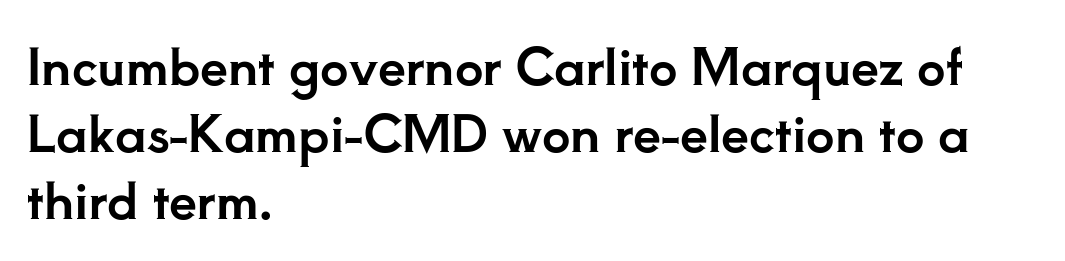
{"serif": "yes", "italic": "no", "width": "normal", "stroke_contrast": "low", "x_height": "small", "monospaced": "no", "underline": "no", "align": "left", "line_spacing": "normal", "line_spacing_ratio": 1.34, "letter_spacing": "normal", "letter_spacing_em": 0.0, "glyph_px": 50}
